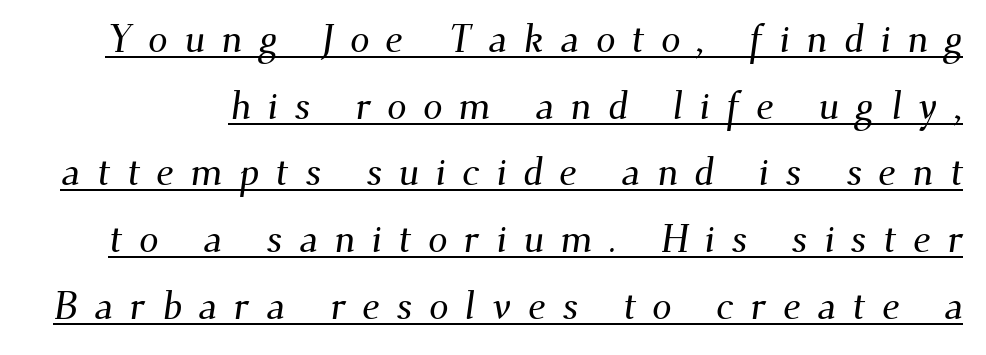
Q: Is the typeface a serif or a sans-serif typeface? A: Serif.
Q: Is the text underlined? A: Yes.
Q: Is the spacing between letters normal or unusually wide? A: Unusually wide.
Q: Width (condensed, normal, or wide)? A: Normal.
Q: Stroke contrast? A: Medium.
Q: x-height? A: Small.
Q: Monospaced? A: No.
